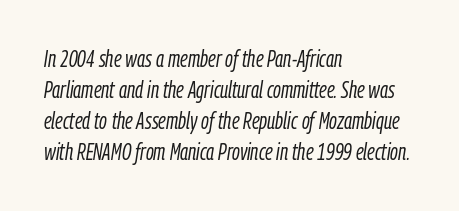
{"italic": "yes", "lean": "right", "slant_degrees": 9, "bold": "no", "underline": "no", "align": "left", "line_spacing": "normal", "line_spacing_ratio": 1.35, "letter_spacing": "normal", "letter_spacing_em": 0.0, "glyph_px": 23}
